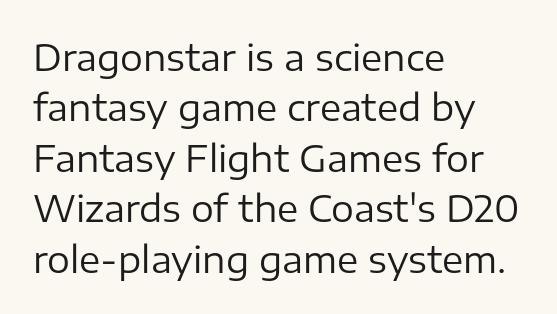
The image shows 36 px regular-weight sans-serif type, upright; set left-aligned, normal line spacing (1.4x), normal letter spacing, not underlined; low stroke contrast and a medium x-height.
